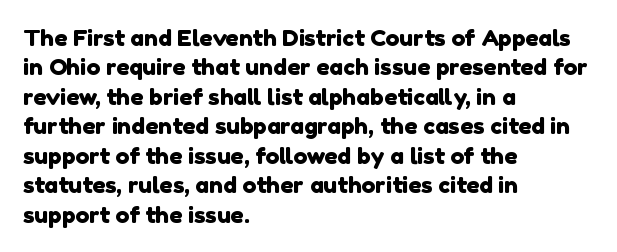
{"underline": "no", "align": "left", "line_spacing": "normal", "line_spacing_ratio": 1.28, "letter_spacing": "normal", "letter_spacing_em": 0.0, "glyph_px": 23}
